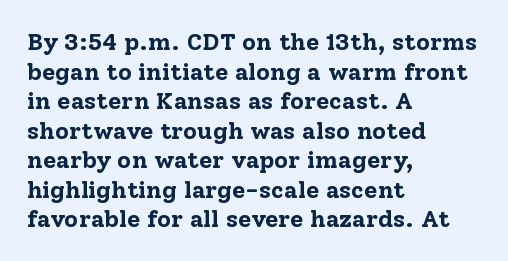
{"italic": "no", "bold": "yes", "underline": "no", "align": "left", "line_spacing_ratio": 1.23, "letter_spacing": "normal", "letter_spacing_em": 0.0, "glyph_px": 24}
